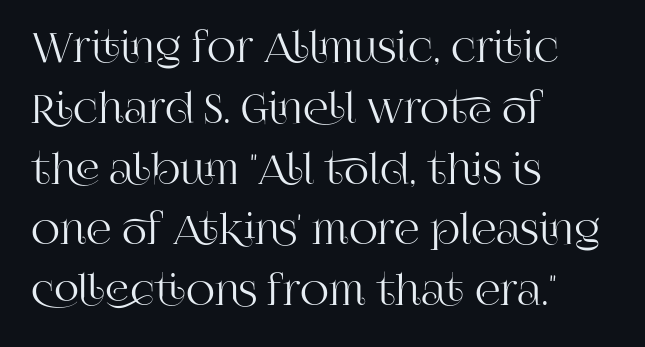
Q: Is the text italic (slanted)? A: No, it is upright.
Q: Is the typeface a serif or a sans-serif typeface? A: Serif.
Q: Is the text underlined? A: No.
Q: How is the paragraph aligned? A: Left-aligned.
Q: Is the spacing between letters normal or unusually wide? A: Normal.
Q: Is the spacing between lines tight, normal or loose? A: Normal.
Q: Width (condensed, normal, or wide)? A: Normal.
Q: Stroke contrast? A: High.
Q: x-height? A: Large.
Q: Monospaced? A: No.
